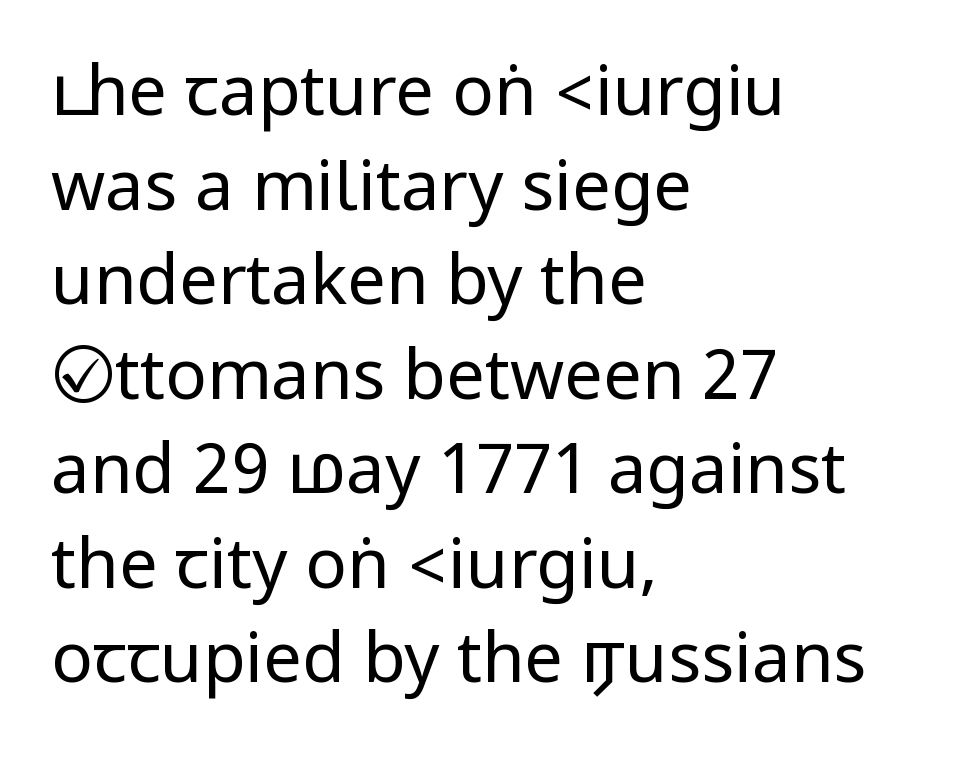
The image shows 69 px regular-weight, condensed sans-serif type, upright; set left-aligned, normal line spacing (1.37x), normal letter spacing, not underlined; low stroke contrast.
